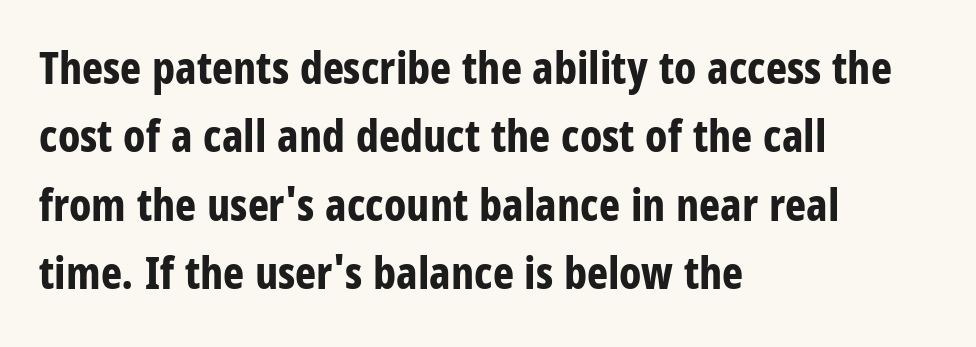
The image shows 45 px bold, condensed sans-serif type, upright; set left-aligned, normal line spacing (1.52x), normal letter spacing, not underlined; low stroke contrast and a large x-height.
